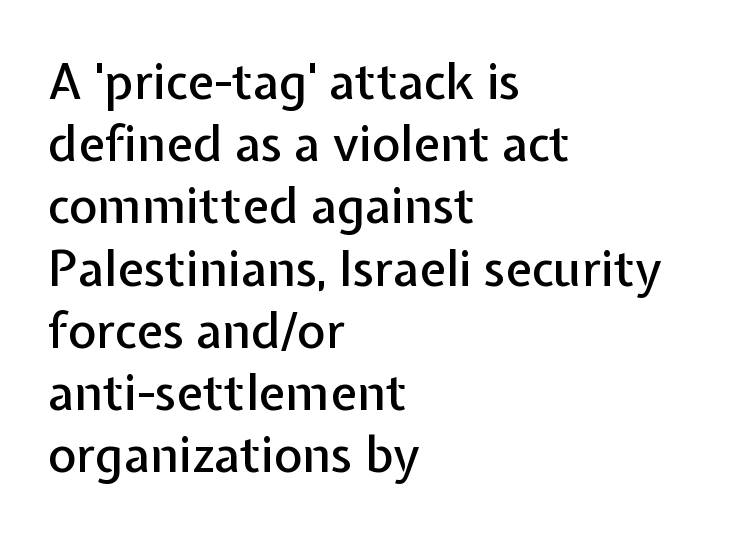
{"serif": "no", "italic": "no", "width": "normal", "stroke_contrast": "low", "x_height": "medium", "monospaced": "no", "underline": "no", "align": "left", "line_spacing": "normal", "line_spacing_ratio": 1.27, "letter_spacing": "normal", "letter_spacing_em": 0.0, "glyph_px": 49}
